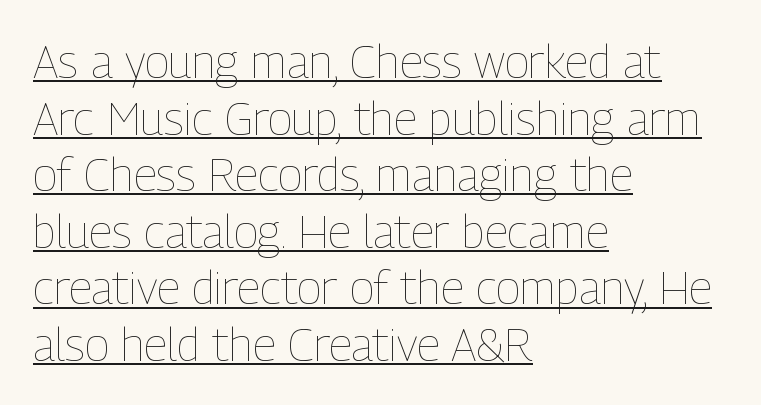
{"italic": "no", "bold": "no", "weight": "thin", "width": "condensed", "stroke_contrast": "low", "x_height": "medium", "monospaced": "no", "underline": "yes", "align": "left", "line_spacing_ratio": 1.23, "letter_spacing": "normal", "letter_spacing_em": 0.0, "glyph_px": 46}
